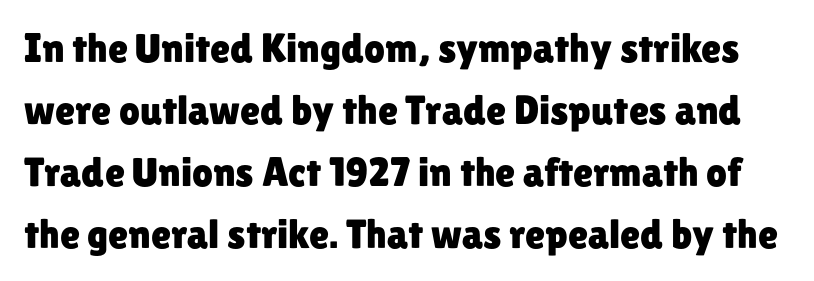
The image shows 41 px sans-serif type, upright; set normal line spacing (1.51x), normal letter spacing, not underlined; low stroke contrast and a medium x-height.
